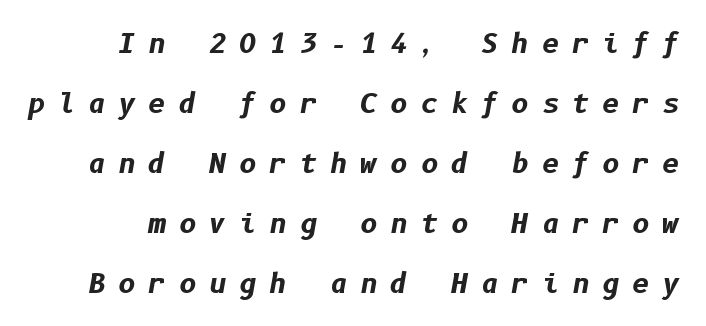
Compared with an ordinary text face, these strokes are far heavier — a full bold. Quick note: italic. The vertical gap from one line to the next is large. Students, note that the glyphs here are deliberately spaced far apart. Beneath every word, the page is bare.
